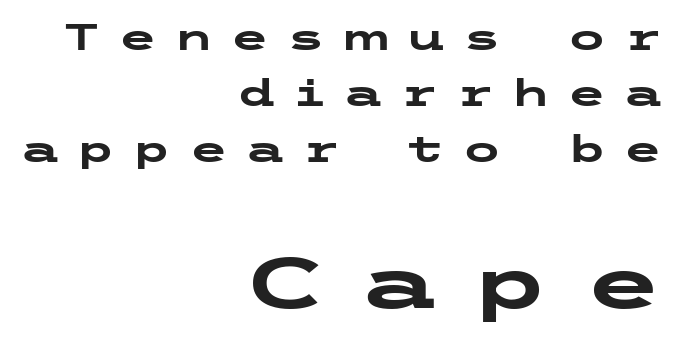
{"serif": "no", "italic": "no", "bold": "yes", "weight": "heavy", "width": "wide", "stroke_contrast": "low", "x_height": "medium", "underline": "no", "align": "right", "line_spacing": "normal", "line_spacing_ratio": 1.55, "letter_spacing": "wide", "letter_spacing_em": 0.46, "larger_block": "second", "size_ratio": 2.0, "glyph_px": 72}
